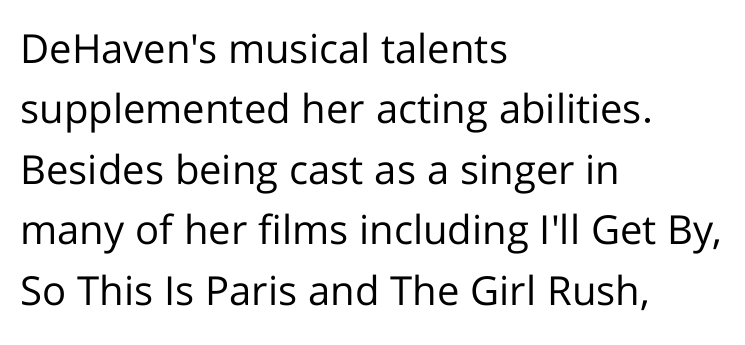
{"serif": "no", "italic": "no", "bold": "no", "weight": "regular", "width": "normal", "stroke_contrast": "low", "x_height": "medium", "monospaced": "no", "underline": "no", "align": "left", "line_spacing": "normal", "line_spacing_ratio": 1.51, "letter_spacing": "normal", "letter_spacing_em": 0.0, "glyph_px": 40}
